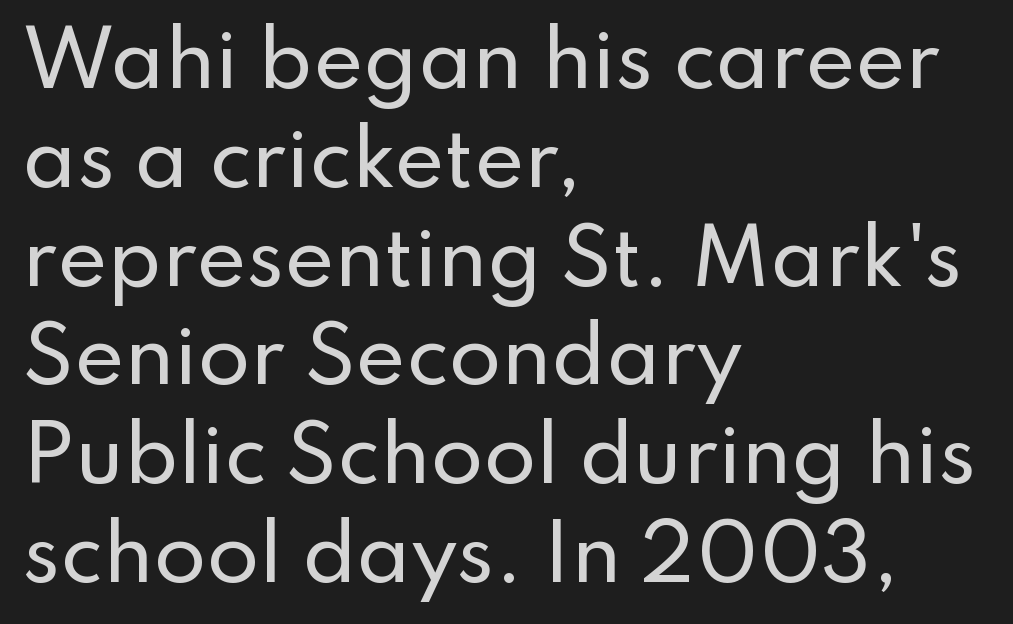
Q: Is the text italic (slanted)? A: No, it is upright.
Q: Is the typeface a serif or a sans-serif typeface? A: Sans-serif.
Q: Is the text underlined? A: No.
Q: How is the paragraph aligned? A: Left-aligned.
Q: Is the spacing between letters normal or unusually wide? A: Normal.
Q: Is the spacing between lines tight, normal or loose? A: Normal.
Q: Width (condensed, normal, or wide)? A: Normal.
Q: Stroke contrast? A: Low.
Q: x-height? A: Small.
Q: Monospaced? A: No.
